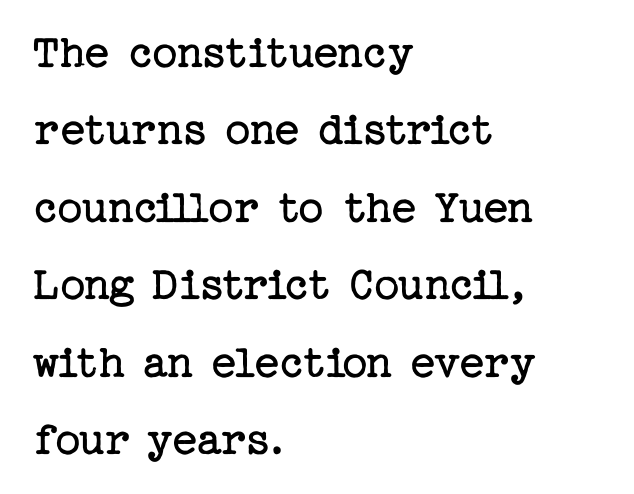
The image shows 49 px regular-weight serif type, upright; set left-aligned, normal line spacing (1.58x), normal letter spacing, not underlined; low stroke contrast and a medium x-height.
